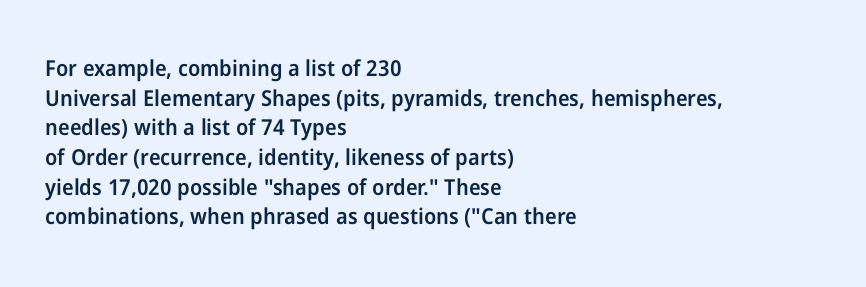
No word sits above an underline. Look at the stroke-to-counter ratio: somewhat heavy, a semibold. When letters stand straight like this, we call the style roman or upright. Observe the ordinary spacing: letters are neighbours, not strangers. The space between consecutive lines is moderate.
